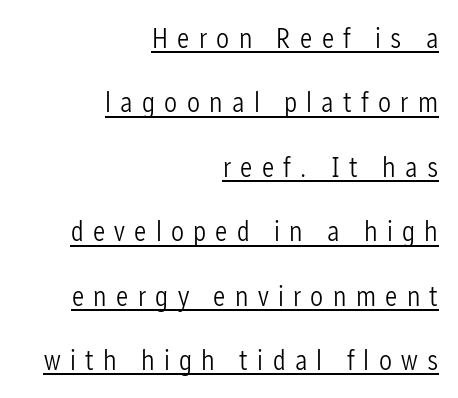
Vertical stems look standard width or narrower in stroke. Unlike italic type, these characters show no tilt at all. This is underlined copy, the kind a proofreader might mark for attention. The leading is generous, giving the passage an open texture.
